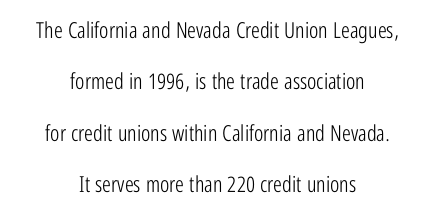
The image shows 22 px text type, upright; set centered, loose line spacing (2.34x), normal letter spacing, not underlined.
